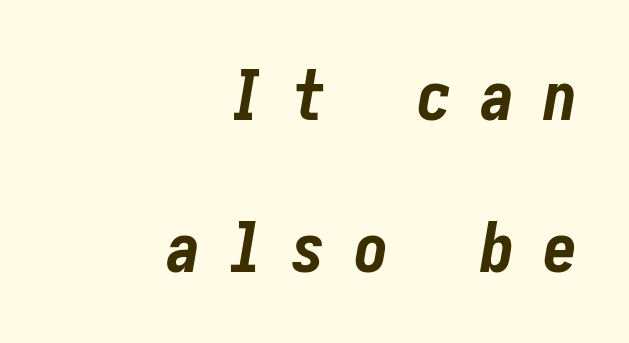
Horizontally, the lines are justified to the trailing edge only. Every character sits at an angle, as italics do. What weight is shown? A full bold with thick strokes. Line spacing here is loose.
